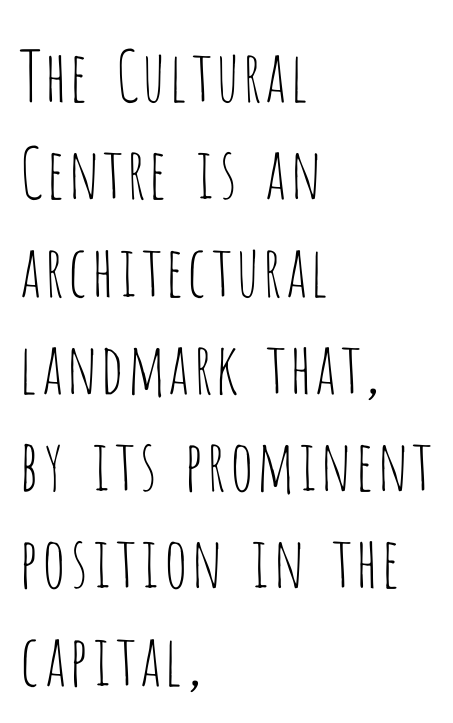
The image shows 70 px thin, condensed sans-serif type, upright; set left-aligned, normal line spacing (1.39x), normal letter spacing, not underlined; low stroke contrast and a large x-height.
